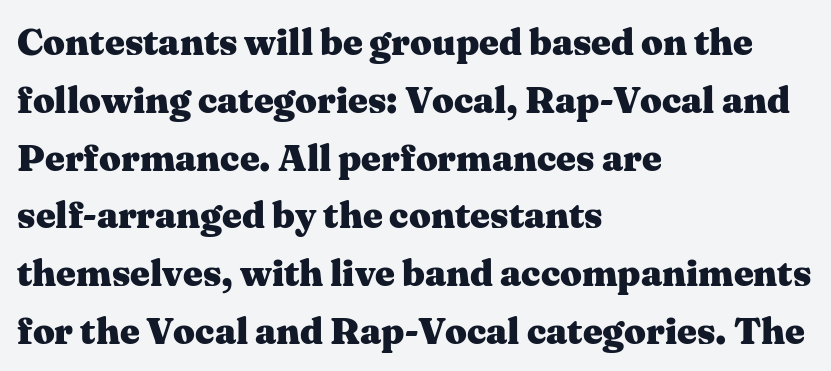
Q: Is the text bold? A: Yes.
Q: Is the text italic (slanted)? A: No, it is upright.
Q: Is the typeface a serif or a sans-serif typeface? A: Serif.
Q: Is the text underlined? A: No.
Q: How is the paragraph aligned? A: Left-aligned.
Q: Is the spacing between letters normal or unusually wide? A: Normal.
Q: Is the spacing between lines tight, normal or loose? A: Normal.
Q: Width (condensed, normal, or wide)? A: Wide.
Q: Stroke contrast? A: Medium.
Q: x-height? A: Medium.
Q: Monospaced? A: No.
